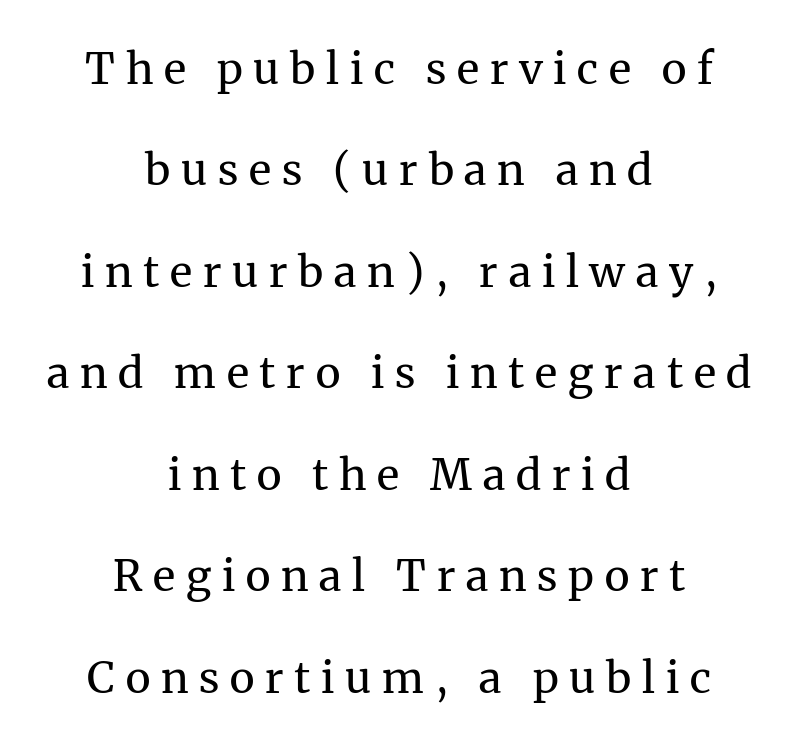
The image shows 43 px regular-weight serif type, upright; set centered, loose line spacing (2.36x), unusually wide letter spacing (+0.25 em), not underlined; medium stroke contrast and a medium x-height.
